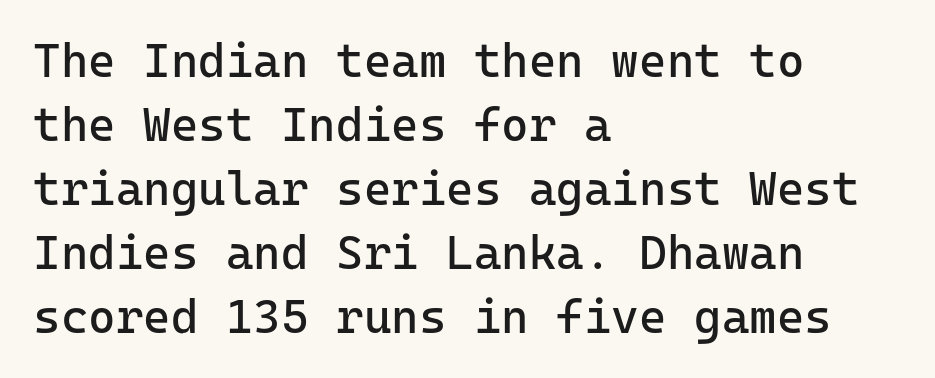
The image shows 47 px regular-weight sans-serif type, upright; set left-aligned, normal line spacing (1.36x), normal letter spacing, not underlined; low stroke contrast and a medium x-height.
